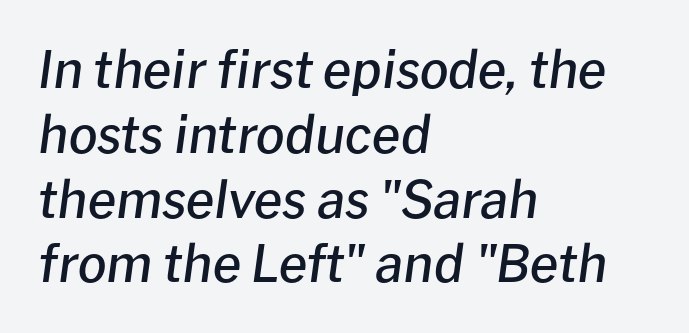
One-word summary of the alignment: left. This block has exactly the height ordinary leading produces. The letters are slanted; this is an italic face. The space beneath each line is pristine and unruled. On the weight axis this lands at semibold, roughly 600. Looks like regular typesetting: each glyph gets only the width it needs.
